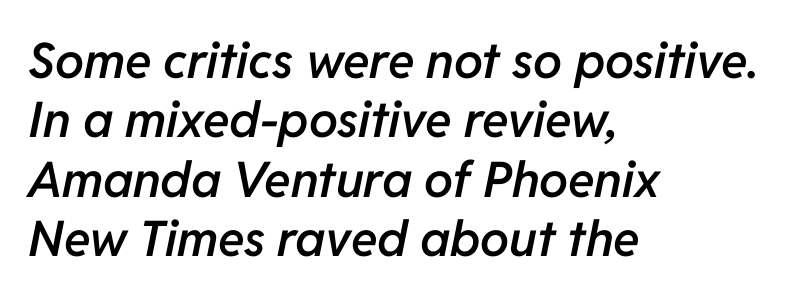
Left-aligned paragraph, ragged on the right. Does extra space separate the letters? No, they use regular spacing. These words are printed semibold, heavier than regular yet not bold. Bare-footed words on every line. Here the designer chose a conventional face with non-uniform glyph widths. The axis of the letterforms is tilted away from vertical.
